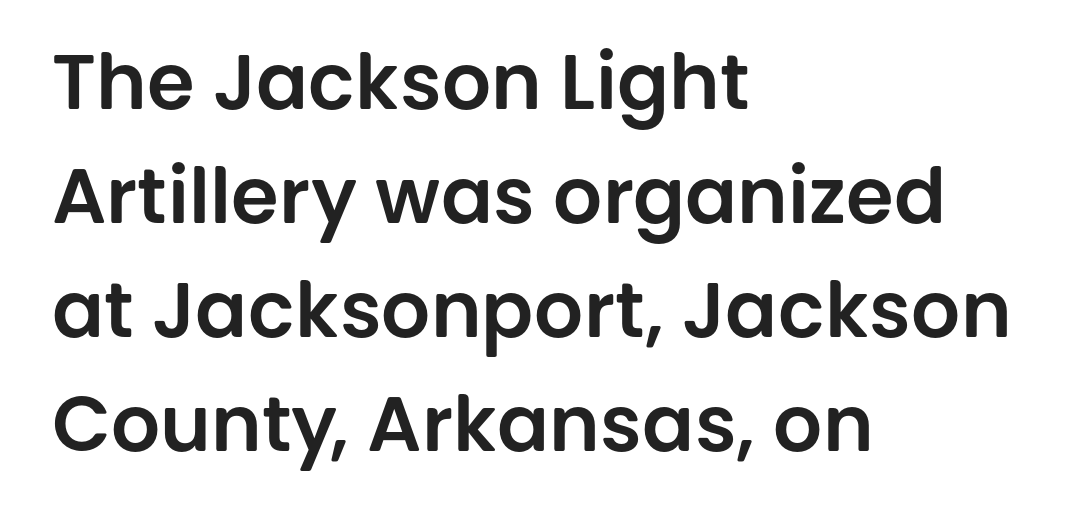
Does extra space separate the letters? No, they use regular spacing. Underlining? Definitely not there. The passage shown is typed in a proportional face where columns would drift. Ordinary non-slanted type is in use. The passage is arranged the way most books set body copy — flush left. Nope, no serifs anywhere on these letters.
